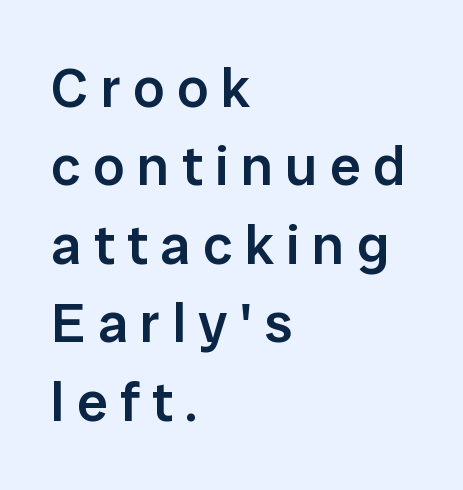
Q: Is the text bold? A: Semi-bold.
Q: Is the text italic (slanted)? A: No, it is upright.
Q: Is the typeface a serif or a sans-serif typeface? A: Sans-serif.
Q: Is the text underlined? A: No.
Q: How is the paragraph aligned? A: Left-aligned.
Q: Is the spacing between letters normal or unusually wide? A: Unusually wide.
Q: Is the spacing between lines tight, normal or loose? A: Normal.
Q: Width (condensed, normal, or wide)? A: Normal.
Q: Stroke contrast? A: Low.
Q: x-height? A: Medium.
Q: Monospaced? A: No.
